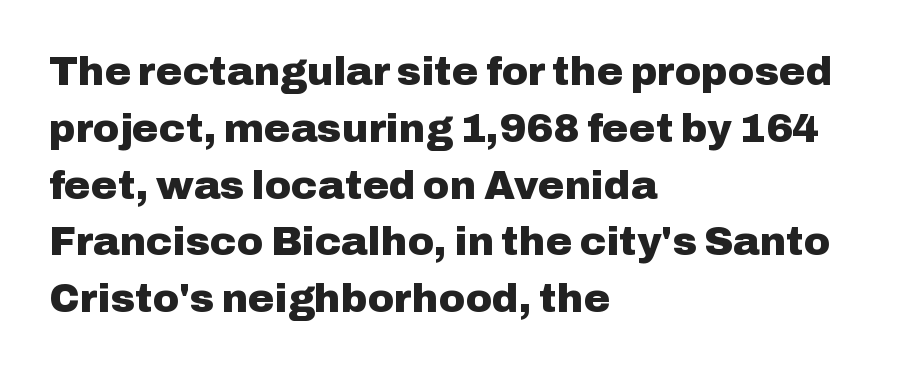
Every stem runs plumb, perpendicular to the baseline. Is this a fixed-width face? No — the glyphs have proportional, varying widths. Short note: letters normally spaced. The face used here has the dense, thick strokes of a bold. Vertical spacing — default. The text was rendered using a sans face with plain stroke endings.
